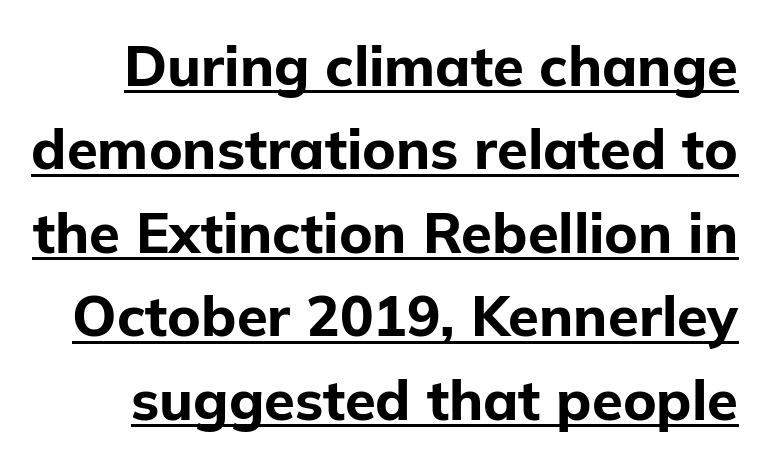
Q: Is the text bold? A: Yes.
Q: Is the text italic (slanted)? A: No, it is upright.
Q: Is the typeface a serif or a sans-serif typeface? A: Sans-serif.
Q: Is the text underlined? A: Yes.
Q: Is the spacing between letters normal or unusually wide? A: Normal.
Q: Is the spacing between lines tight, normal or loose? A: Normal.
Q: Width (condensed, normal, or wide)? A: Normal.
Q: Stroke contrast? A: Low.
Q: x-height? A: Medium.
Q: Monospaced? A: No.
